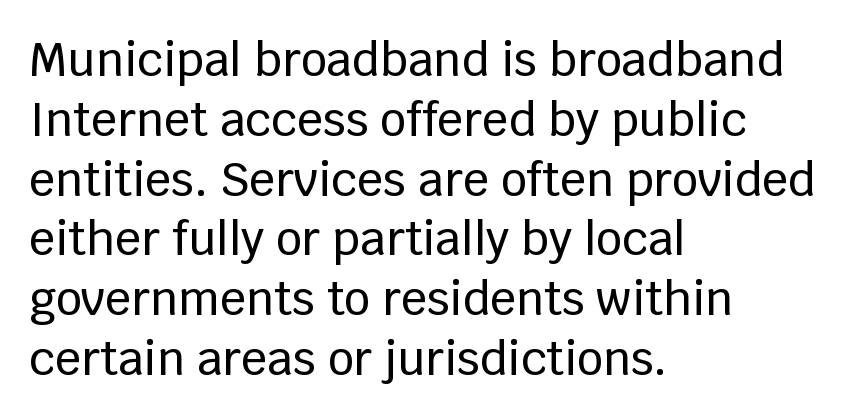
The image shows 46 px sans-serif type, upright; set left-aligned, normal line spacing (1.3x), normal letter spacing, not underlined; low stroke contrast and a large x-height.
